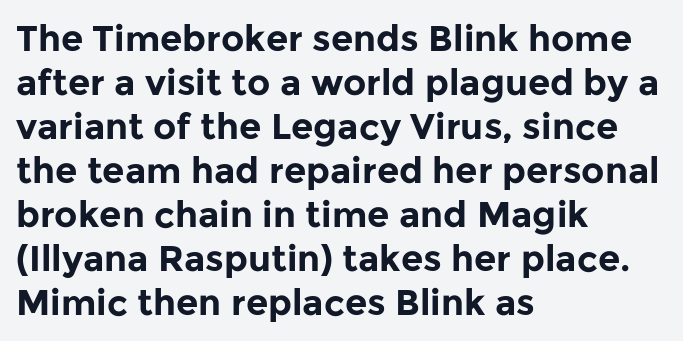
Q: Is the text bold? A: Yes.
Q: Is the text italic (slanted)? A: No, it is upright.
Q: Is the typeface a serif or a sans-serif typeface? A: Sans-serif.
Q: Is the text underlined? A: No.
Q: How is the paragraph aligned? A: Left-aligned.
Q: Is the spacing between letters normal or unusually wide? A: Normal.
Q: Width (condensed, normal, or wide)? A: Normal.
Q: Stroke contrast? A: Low.
Q: x-height? A: Medium.
Q: Monospaced? A: No.
